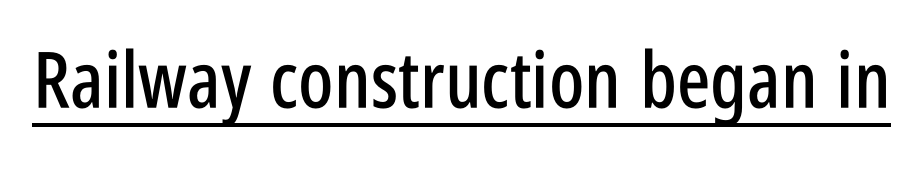
{"serif": "no", "italic": "no", "width": "condensed", "stroke_contrast": "low", "x_height": "large", "monospaced": "no", "underline": "yes", "letter_spacing": "normal", "letter_spacing_em": 0.0, "glyph_px": 78}
